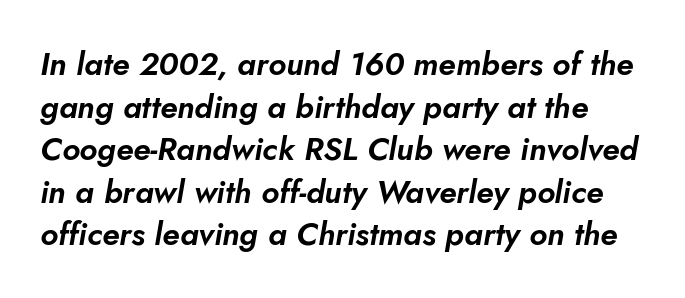
In terms of posture, this sample is oblique. Letters rest on an invisible, unmarked baseline. Glyph-to-glyph distance matches everyday printed text. This sample keeps an unexceptional amount of space between lines. Each letter keeps its own natural width here, so spacing adapts to shape.
